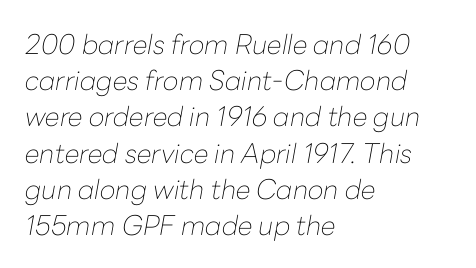
Q: Is the text bold? A: No.
Q: Is the text italic (slanted)? A: Yes, it leans right by about 10 degrees.
Q: Is the text underlined? A: No.
Q: How is the paragraph aligned? A: Left-aligned.
Q: Is the spacing between letters normal or unusually wide? A: Normal.
Q: Is the spacing between lines tight, normal or loose? A: Normal.
